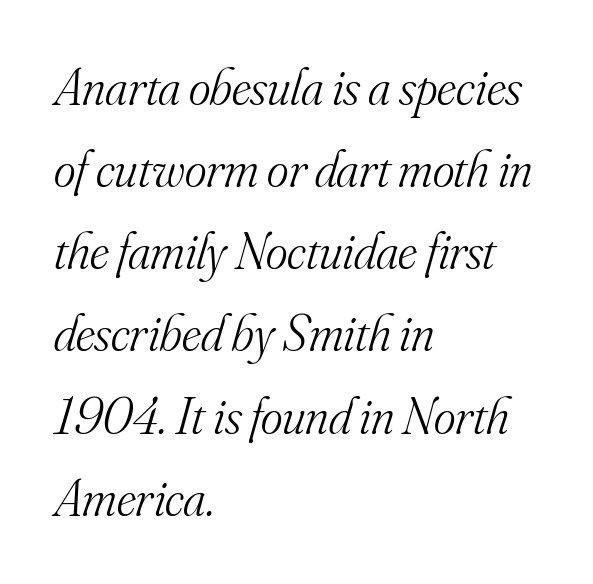
There is no visible air inserted between adjacent glyphs. Each new line begins a customary step beneath the previous one. The rag falls on the right side of this text block. The text carries the slant typical of an italic or oblique font. Regarding serifs, this sample has them.
